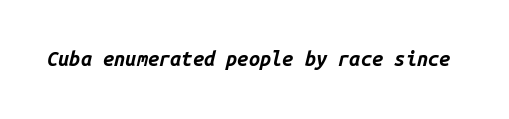
{"italic": "yes", "lean": "right", "slant_degrees": 14, "bold": "yes", "underline": "no", "letter_spacing": "normal", "letter_spacing_em": 0.0, "glyph_px": 20}
